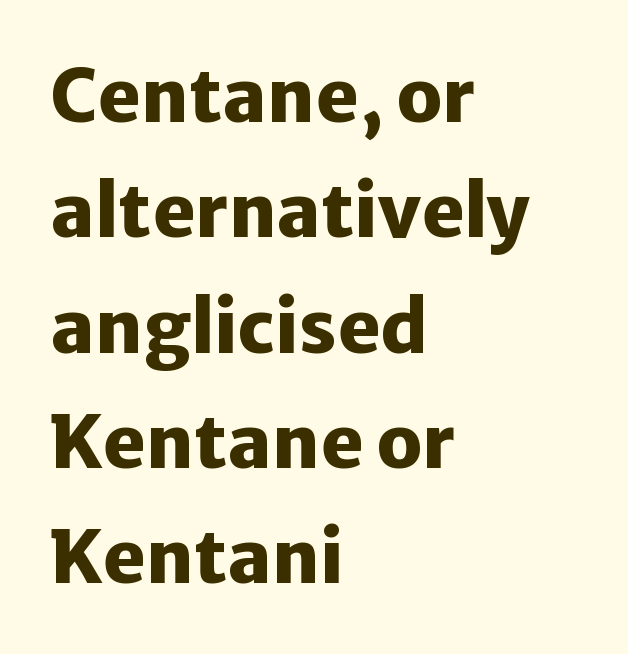
The image shows 73 px heavy sans-serif type, upright; set left-aligned, normal line spacing (1.58x), normal letter spacing, not underlined; low stroke contrast and a medium x-height.
